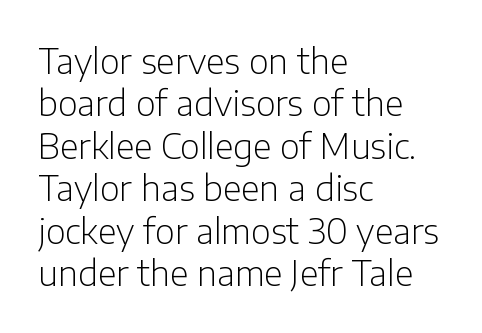
Q: Is the text bold? A: No.
Q: Is the text italic (slanted)? A: No, it is upright.
Q: Is the typeface a serif or a sans-serif typeface? A: Sans-serif.
Q: Is the text underlined? A: No.
Q: How is the paragraph aligned? A: Left-aligned.
Q: Is the spacing between letters normal or unusually wide? A: Normal.
Q: Is the spacing between lines tight, normal or loose? A: Normal.
Q: Width (condensed, normal, or wide)? A: Normal.
Q: Stroke contrast? A: Low.
Q: x-height? A: Medium.
Q: Monospaced? A: No.
